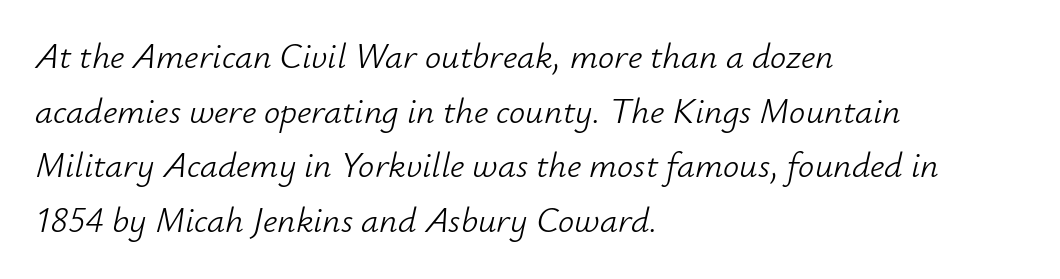
The image shows 36 px light type, italic (leaning right); set left-aligned, normal line spacing (1.52x), normal letter spacing, not underlined; low stroke contrast and a small x-height.
